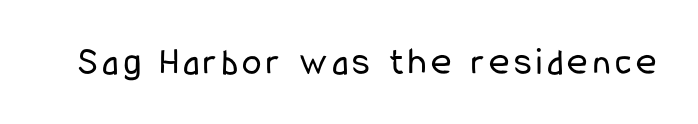
{"serif": "no", "italic": "no", "bold": "no", "weight": "regular", "width": "condensed", "stroke_contrast": "low", "x_height": "medium", "monospaced": "no", "underline": "no", "glyph_px": 39}
